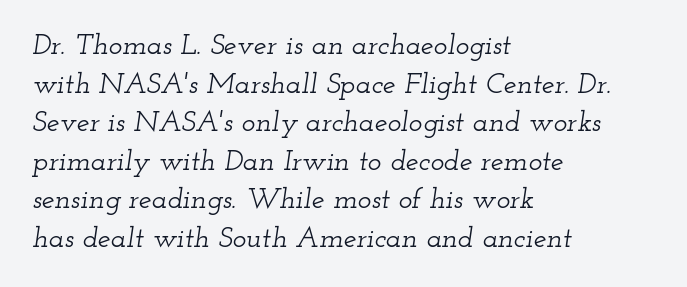
{"serif": "yes", "italic": "yes", "lean": "right", "slant_degrees": 12, "width": "wide", "stroke_contrast": "low", "x_height": "small", "monospaced": "no", "underline": "no", "align": "left", "line_spacing": "normal", "line_spacing_ratio": 1.33, "letter_spacing": "normal", "letter_spacing_em": 0.0, "glyph_px": 29}
